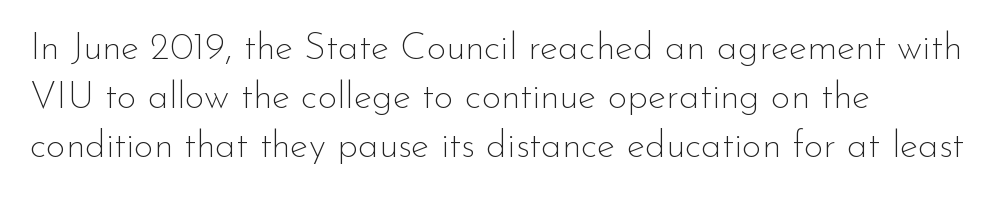
The image shows 38 px thin sans-serif type, upright; set left-aligned, normal line spacing (1.29x), normal letter spacing, not underlined; low stroke contrast and a small x-height.
